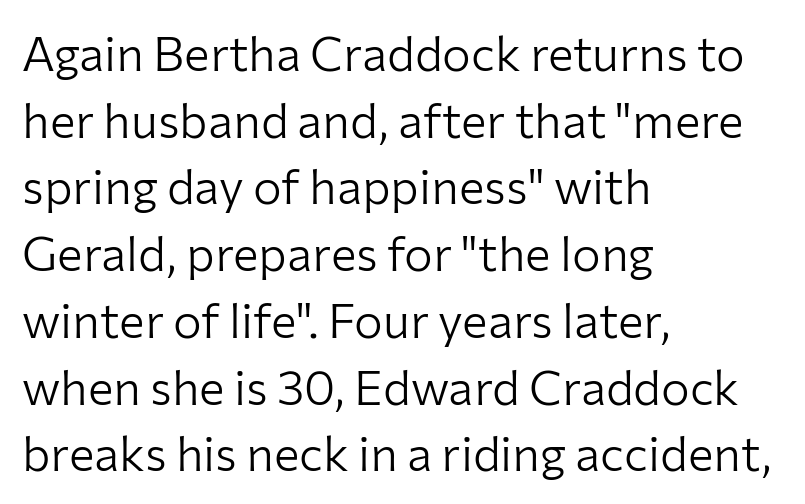
{"serif": "no", "italic": "no", "bold": "no", "weight": "light", "width": "normal", "stroke_contrast": "low", "x_height": "medium", "monospaced": "no", "underline": "no", "align": "left", "line_spacing": "normal", "line_spacing_ratio": 1.39, "letter_spacing": "normal", "letter_spacing_em": 0.0, "glyph_px": 48}
